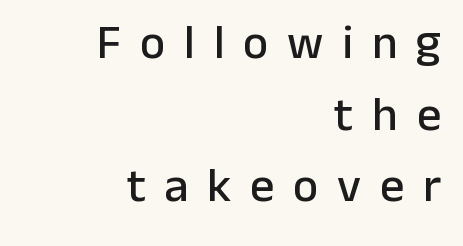
The image shows 48 px sans-serif type, upright; set right-aligned, normal line spacing (1.49x), unusually wide letter spacing (+0.39 em), not underlined; low stroke contrast and a medium x-height.
